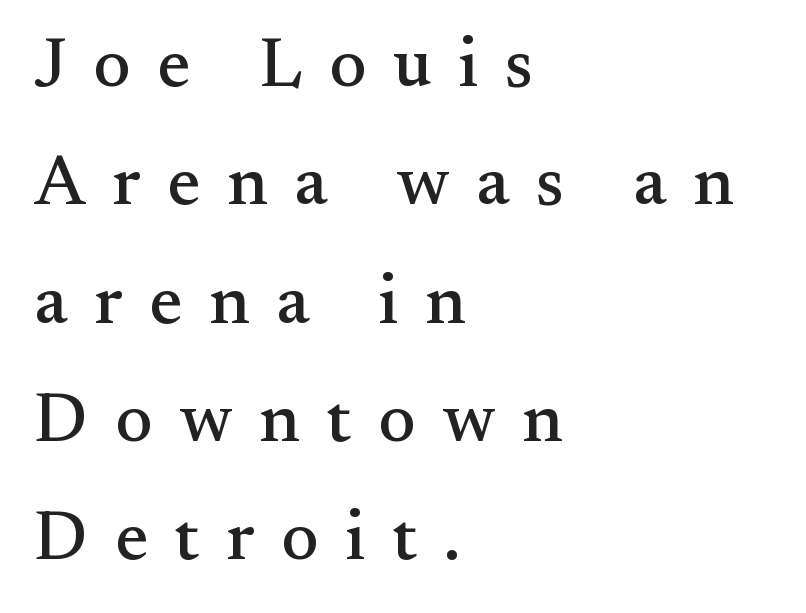
What stands out about the letter spacing? Its width — letters are far apart. Think of a printed novel: that variable character pitch is what you see here. Is this a sans? No — the strokes have serifs. Bare-footed words on every line. If you drew a ruler down the left edge, every line would touch it.
